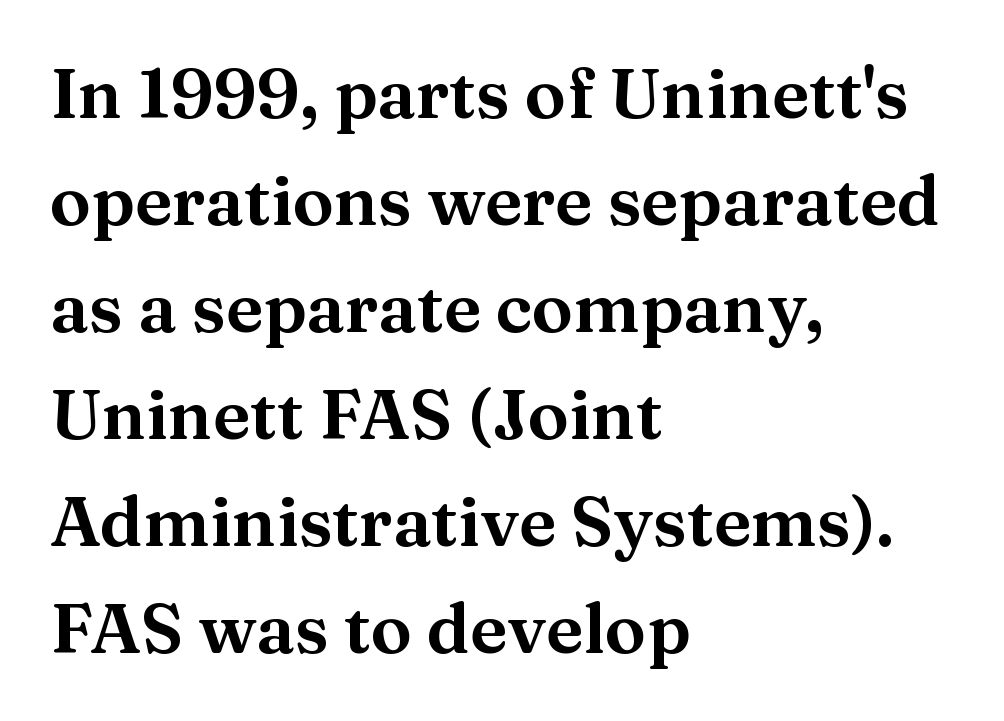
Q: Is the text italic (slanted)? A: No, it is upright.
Q: Is the typeface a serif or a sans-serif typeface? A: Serif.
Q: Is the text underlined? A: No.
Q: How is the paragraph aligned? A: Left-aligned.
Q: Is the spacing between letters normal or unusually wide? A: Normal.
Q: Is the spacing between lines tight, normal or loose? A: Normal.
Q: Width (condensed, normal, or wide)? A: Wide.
Q: Stroke contrast? A: Medium.
Q: x-height? A: Medium.
Q: Monospaced? A: No.
